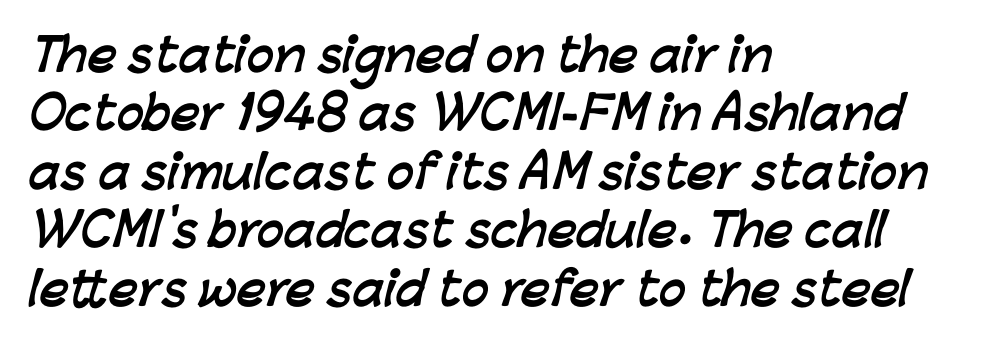
The passage shown is emphatically bold. Horizontally, the lines are justified to the leading edge only. The rendering uses natural spacing where letterforms have individual widths. The glyphs in this specimen are sans serif. Regular leading. A typesetter would call this zero additional tracking.
